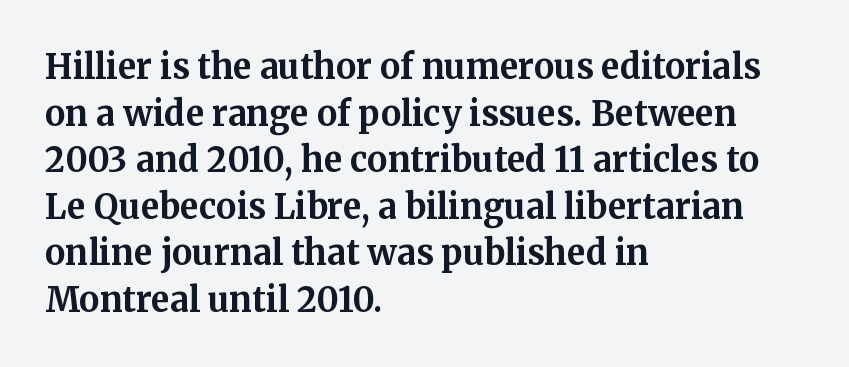
The image shows 34 px bold serif type, upright; set left-aligned, normal line spacing (1.37x), normal letter spacing, not underlined; medium stroke contrast and a medium x-height.
